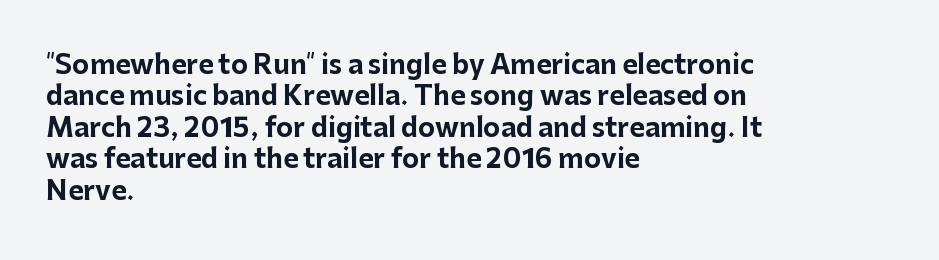
{"italic": "no", "bold": "yes", "underline": "no", "align": "left", "line_spacing_ratio": 1.21, "letter_spacing": "normal", "letter_spacing_em": 0.0, "glyph_px": 26}
